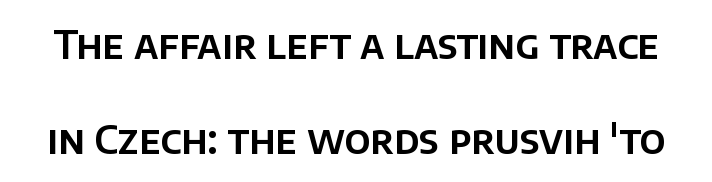
Words float on clear page, feet unadorned. Think of a printed novel: that variable character pitch is what you see here. Does the leading feel generous? Absolutely, it's lavish. The letters stand upright; this is a roman face. Nobody touched the tracking dial on this one. Nothing sits at the stroke ends, so this counts as sans-serif.
